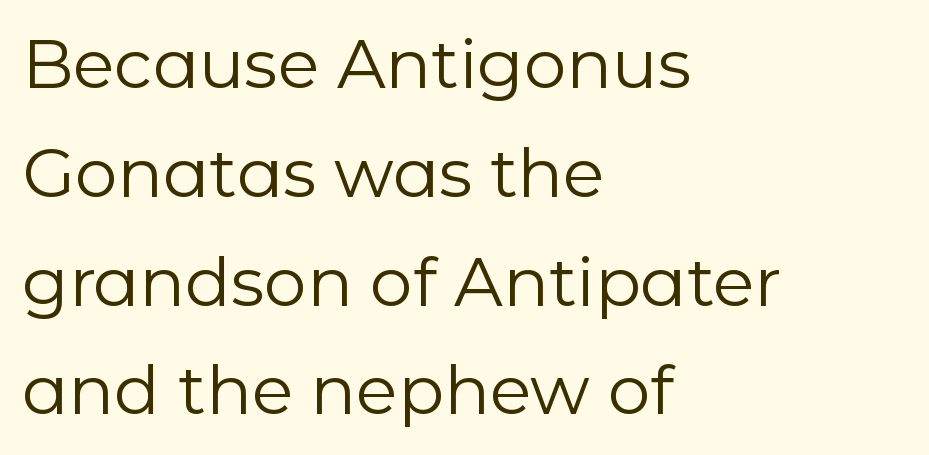
The passage shown has conventional tracking throughout. The font is comparable to plain body text, perhaps lighter. The specimen omits any rule beneath the text block's lines. Tall strokes in this sample are plumb rather than angled.
